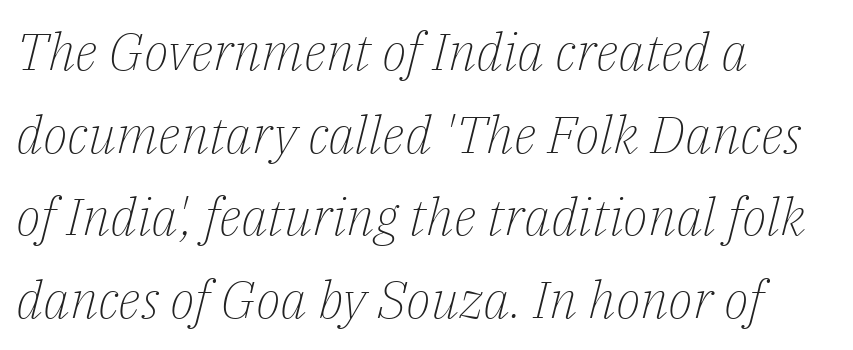
{"serif": "yes", "italic": "yes", "lean": "right", "slant_degrees": 14, "bold": "no", "weight": "light", "width": "normal", "stroke_contrast": "low", "x_height": "medium", "monospaced": "no", "underline": "no", "align": "left", "line_spacing": "normal", "line_spacing_ratio": 1.59, "letter_spacing": "normal", "letter_spacing_em": 0.0, "glyph_px": 52}
